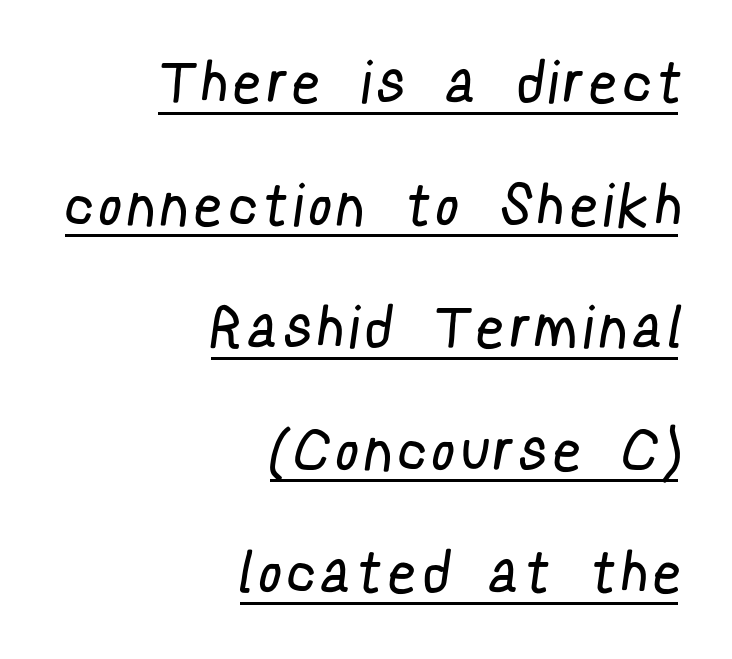
The passage shown stacks its lines with a broad gap. The strokes are not fattened; the text isn't bold. The face used here appears with an underline applied. Alignment: flush right. To sum up the face: it is a sans, with no serifs.
